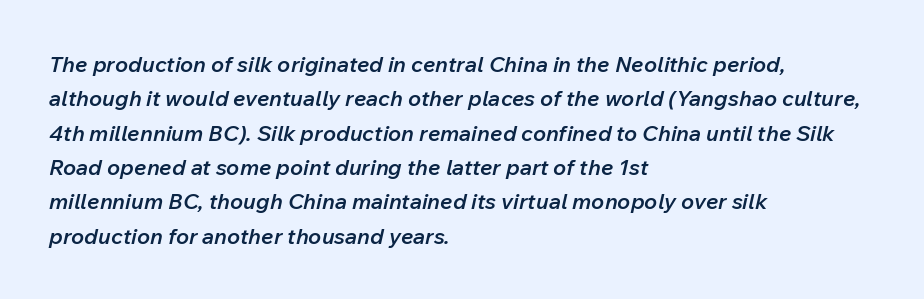
The image shows 22 px text type, italic (leaning right); set left-aligned, normal line spacing (1.56x), normal letter spacing, not underlined.
